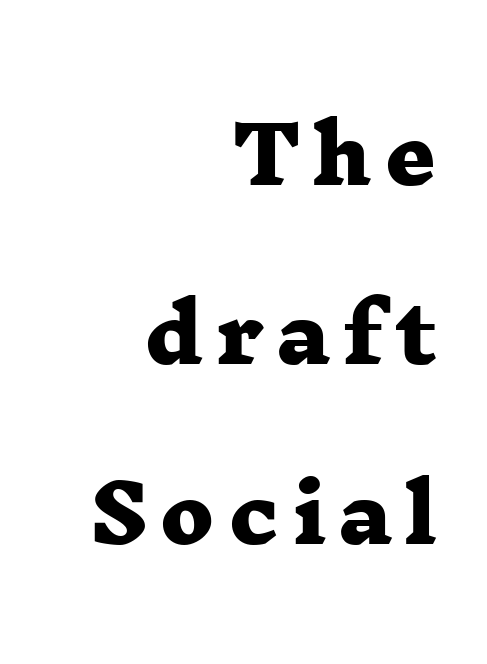
The image shows 79 px heavy, wide serif type; set right-aligned, loose line spacing (2.27x), not underlined; low stroke contrast and a medium x-height.
